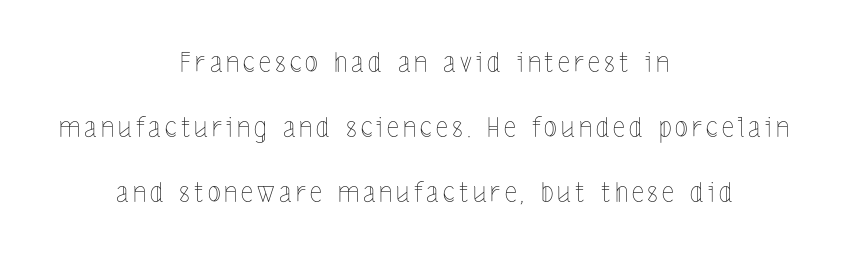
The image shows 27 px text type, upright; set centered, loose line spacing (2.4x), not underlined.
